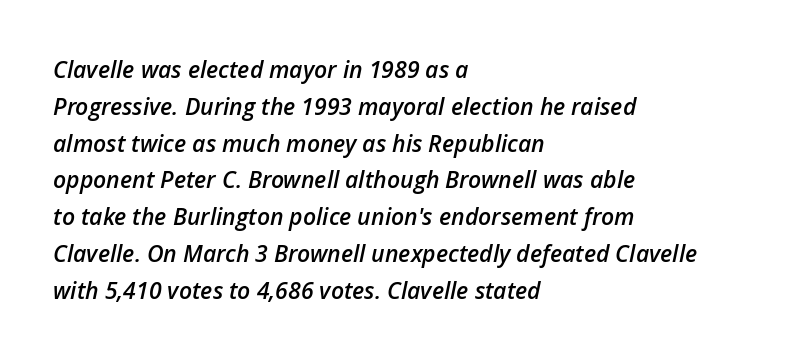
{"italic": "yes", "lean": "right", "slant_degrees": 12, "bold": "semi", "underline": "no", "align": "left", "line_spacing": "normal", "line_spacing_ratio": 1.6, "letter_spacing": "normal", "letter_spacing_em": 0.0, "glyph_px": 23}
